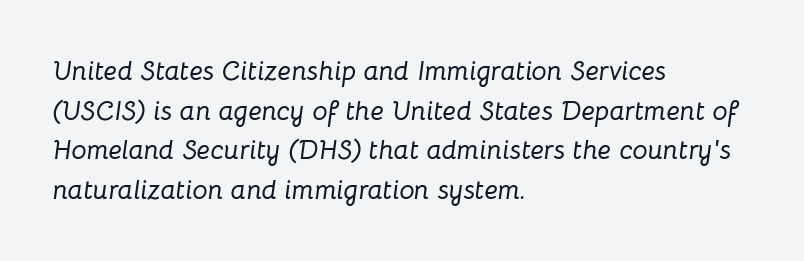
Q: Is the text italic (slanted)? A: Yes, it leans right by about 8 degrees.
Q: Is the text underlined? A: No.
Q: How is the paragraph aligned? A: Left-aligned.
Q: Is the spacing between letters normal or unusually wide? A: Normal.
Q: Is the spacing between lines tight, normal or loose? A: Normal.
